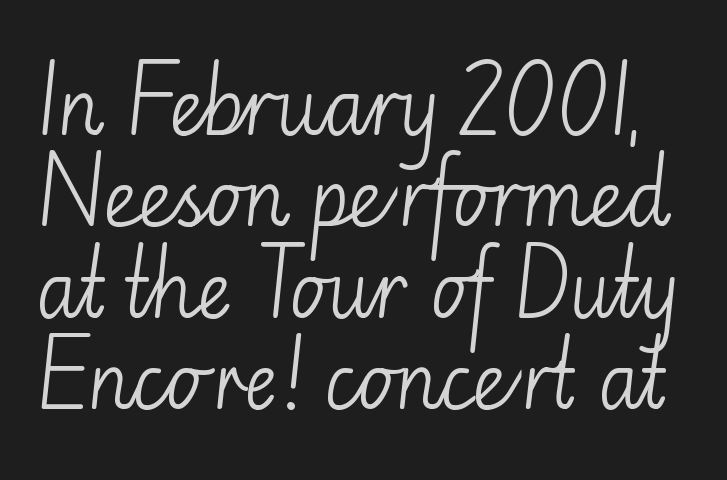
{"serif": "no", "bold": "no", "weight": "light", "width": "normal", "stroke_contrast": "low", "x_height": "small", "monospaced": "no", "underline": "no", "line_spacing_ratio": 1.22, "letter_spacing": "normal", "letter_spacing_em": 0.0, "glyph_px": 75}
